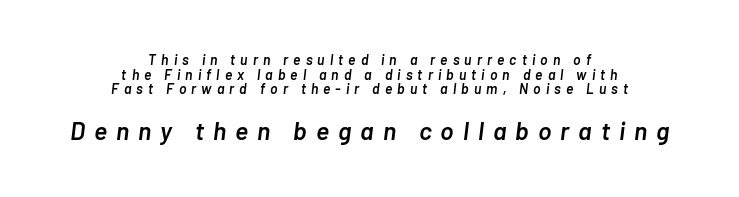
Q: Is the text bold? A: Semi-bold.
Q: Is the text italic (slanted)? A: Yes, it leans right by about 7 degrees.
Q: Is the text underlined? A: No.
Q: How is the paragraph aligned? A: Centered.
Q: Is the spacing between letters normal or unusually wide? A: Unusually wide.
Q: Is the spacing between lines tight, normal or loose? A: Tight.
Q: Which block of text is set in a larger size, the first (top) or the second (bottom)? A: The second (bottom) one.
